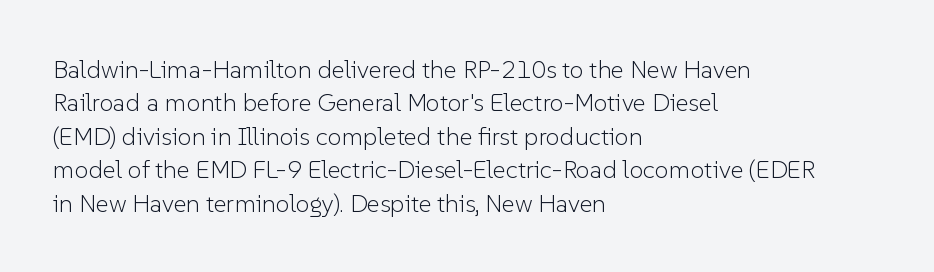
Q: Is the text bold? A: No.
Q: Is the text italic (slanted)? A: No, it is upright.
Q: Is the text underlined? A: No.
Q: How is the paragraph aligned? A: Left-aligned.
Q: Is the spacing between letters normal or unusually wide? A: Normal.
Q: Is the spacing between lines tight, normal or loose? A: Normal.
